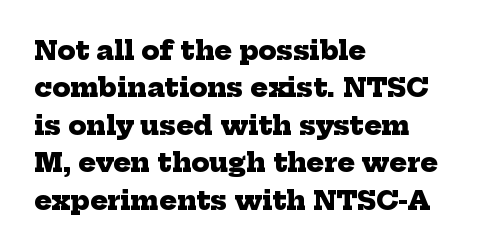
Q: Is the text bold? A: Yes.
Q: Is the text underlined? A: No.
Q: How is the paragraph aligned? A: Left-aligned.
Q: Is the spacing between letters normal or unusually wide? A: Normal.
Q: Is the spacing between lines tight, normal or loose? A: Normal.
